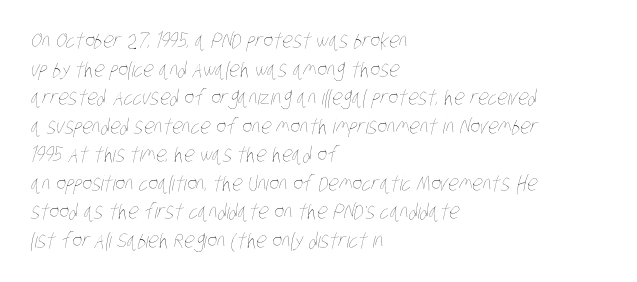
The image shows 21 px text type; set left-aligned, normal line spacing (1.36x), normal letter spacing, not underlined.
